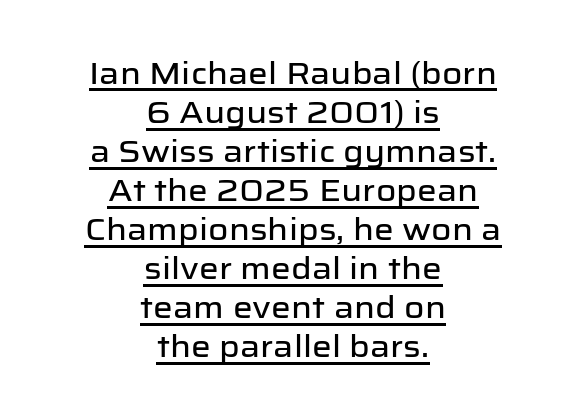
Vertically, the passage feels balanced, rows spaced as you'd expect. Looks like regular typesetting: each glyph gets only the width it needs. Regarding serifs, this sample does without them. In terms of letterspacing, this is plain default setting. Is the block centered? Yes — each line is placed symmetrically about the middle.
